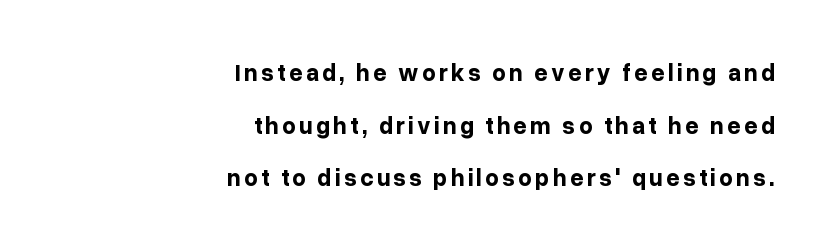
Beneath every word, the page is bare. These lines were composed using upright roman letters. The text block is weighted toward the right margin, trailing off unevenly leftward. Summary of weight: heavy, a full bold.
